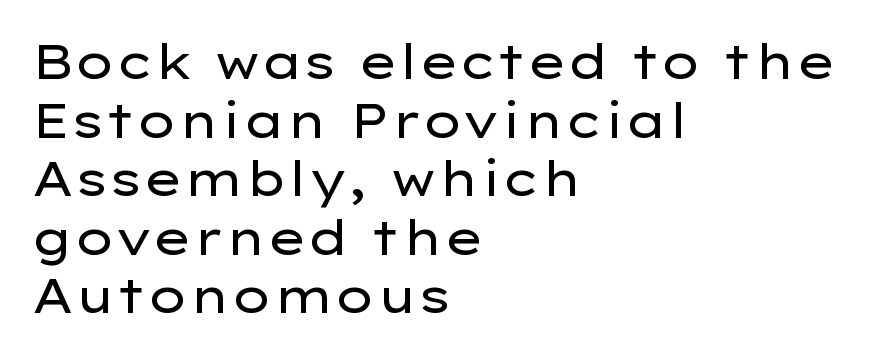
The setting favours the left margin, as ordinary paragraphs usually do. The font sits on the lighter half of the weight spectrum, regular included. The letters carry no serifs — their stems end cleanly without finishing strokes. Think of a printed novel: that variable character pitch is what you see here. Vertical strokes here are truly vertical. The type is set solid horizontally, with unmodified tracking.
